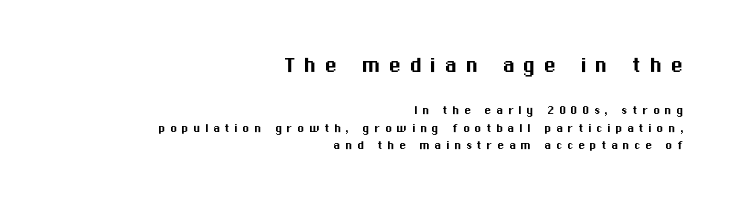
The letters stand straight up with perfectly vertical stems. Lines of text with bare space underneath. A student would call this right alignment; a typographer would say flush right, rag left. Glyph-to-glyph distance is far greater than everyday printed text. Size contrast runs from large at the top to small at the bottom.
